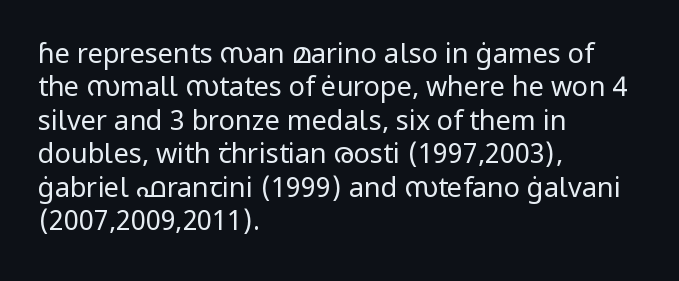
The image shows 27 px text type, upright; set left-aligned, line spacing 1.24x, normal letter spacing, not underlined.
